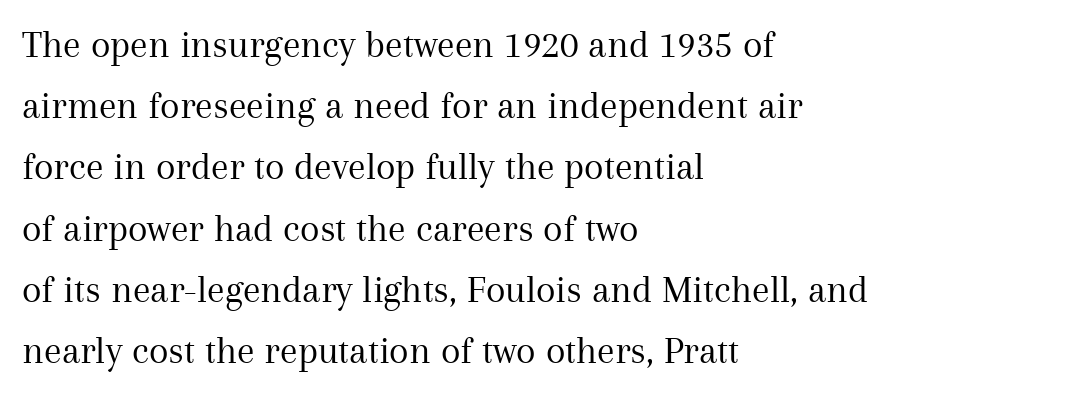
Nothing heavy about these letters — not bold at all. This sample uses a serif face. Proportional: the letters do not fall into vertical columns. The space directly below the letters is spotless. What's the leading like? Ordinary, nothing unusual.
